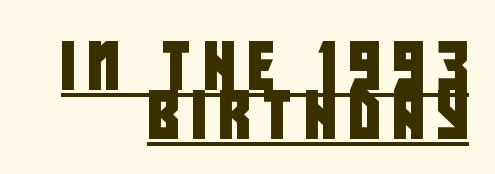
{"serif": "no", "width": "condensed", "stroke_contrast": "low", "x_height": "large", "monospaced": "no", "underline": "yes", "align": "right", "line_spacing": "tight", "line_spacing_ratio": 1.02, "letter_spacing": "wide", "letter_spacing_em": 0.27, "glyph_px": 48}
